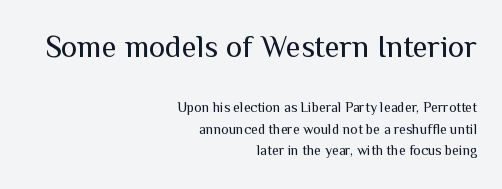
The image shows 31 px regular-weight sans-serif type, upright; set right-aligned, normal line spacing (1.53x), normal letter spacing, not underlined; the first (top) block is 2.21x larger; medium stroke contrast and a medium x-height.
